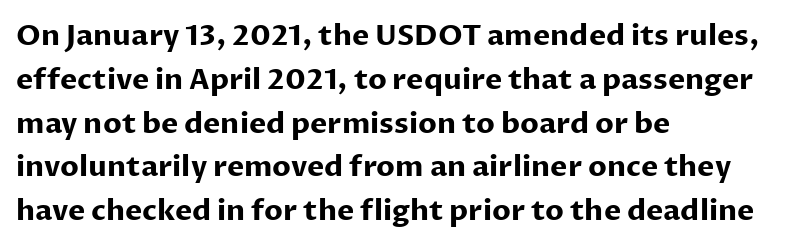
The face used here is a sans, in the tradition of grotesques and geometrics. The compositor pushed each line to the left boundary. A full-strength bold gives these letters their thick strokes. The gap between lines stays unmarked. There is no visible air inserted between adjacent glyphs. The face used here is proportionally spaced, like ordinary book or web type.
